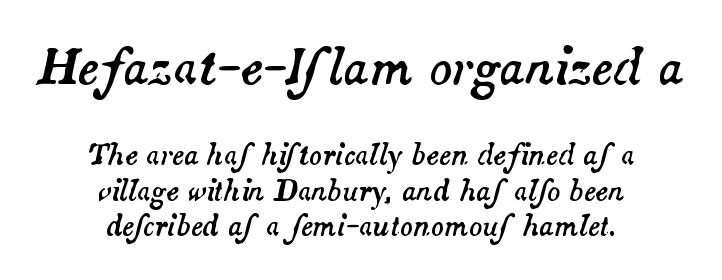
{"italic": "yes", "lean": "right", "slant_degrees": 14, "width": "normal", "stroke_contrast": "medium", "x_height": "small", "monospaced": "no", "underline": "no", "align": "center", "line_spacing": "normal", "line_spacing_ratio": 1.31, "letter_spacing": "normal", "letter_spacing_em": 0.0, "larger_block": "first", "size_ratio": 1.78, "glyph_px": 48}
